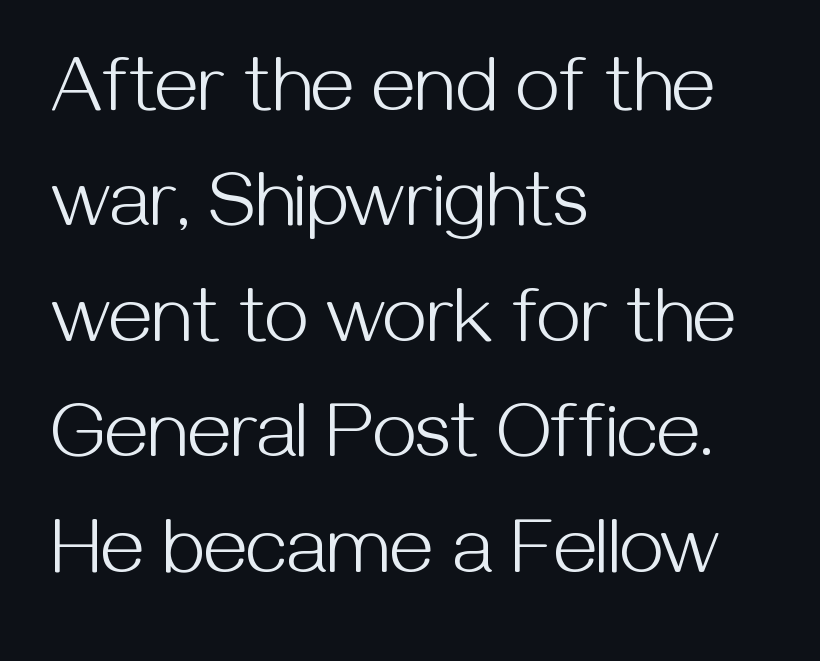
{"serif": "no", "italic": "no", "bold": "no", "weight": "light", "width": "normal", "stroke_contrast": "medium", "x_height": "medium", "monospaced": "no", "underline": "no", "align": "left", "line_spacing": "normal", "line_spacing_ratio": 1.48, "letter_spacing": "normal", "letter_spacing_em": 0.0, "glyph_px": 78}
